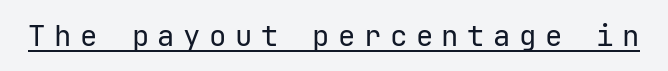
The image shows 29 px regular-weight sans-serif type, upright; set unusually wide letter spacing (+0.29 em), underlined; low stroke contrast and a medium x-height.
